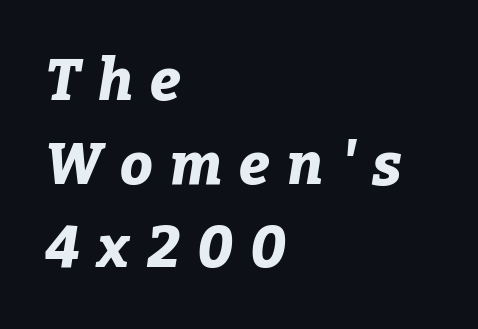
Q: Is the text bold? A: Yes.
Q: Is the text italic (slanted)? A: Yes, it leans right by about 9 degrees.
Q: Is the text underlined? A: No.
Q: How is the paragraph aligned? A: Left-aligned.
Q: Is the spacing between letters normal or unusually wide? A: Unusually wide.
Q: Is the spacing between lines tight, normal or loose? A: Normal.
Q: Width (condensed, normal, or wide)? A: Normal.
Q: Stroke contrast? A: Low.
Q: x-height? A: Medium.
Q: Monospaced? A: No.
